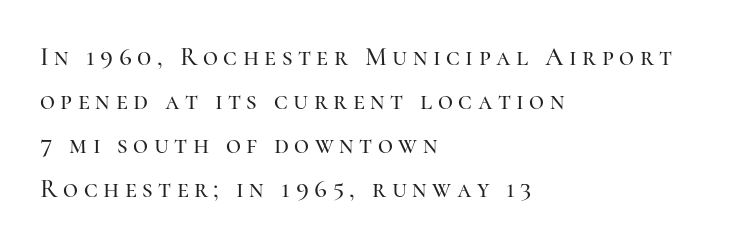
The image shows 26 px text type, upright; set left-aligned, normal line spacing (1.69x), unusually wide letter spacing (+0.21 em), not underlined.
